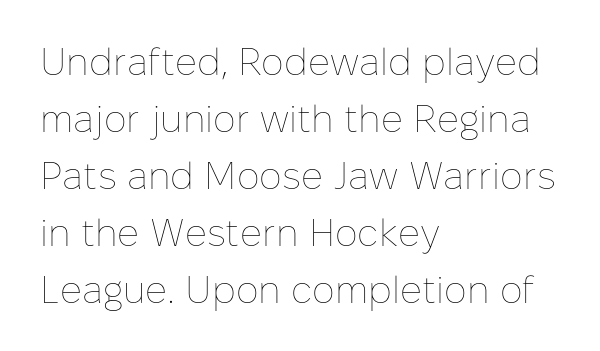
Q: Is the text bold? A: No.
Q: Is the text italic (slanted)? A: No, it is upright.
Q: Is the text underlined? A: No.
Q: How is the paragraph aligned? A: Left-aligned.
Q: Is the spacing between letters normal or unusually wide? A: Normal.
Q: Is the spacing between lines tight, normal or loose? A: Normal.
Q: Width (condensed, normal, or wide)? A: Normal.
Q: Stroke contrast? A: Low.
Q: x-height? A: Medium.
Q: Monospaced? A: No.
